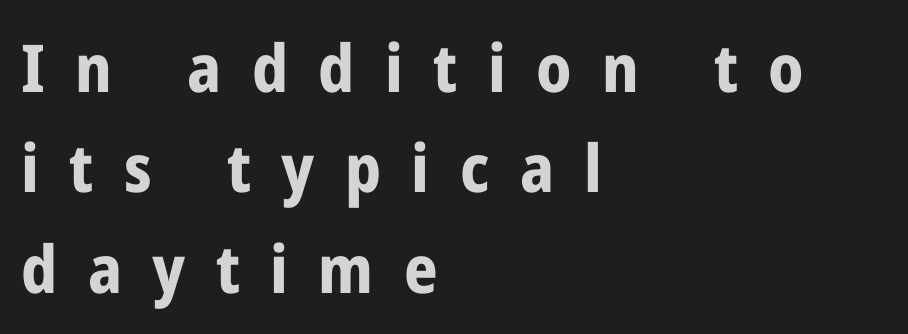
Q: Is the text bold? A: Yes.
Q: Is the text italic (slanted)? A: No, it is upright.
Q: Is the typeface a serif or a sans-serif typeface? A: Sans-serif.
Q: Is the text underlined? A: No.
Q: How is the paragraph aligned? A: Left-aligned.
Q: Is the spacing between letters normal or unusually wide? A: Unusually wide.
Q: Is the spacing between lines tight, normal or loose? A: Normal.
Q: Width (condensed, normal, or wide)? A: Condensed.
Q: Stroke contrast? A: Low.
Q: x-height? A: Medium.
Q: Monospaced? A: No.
